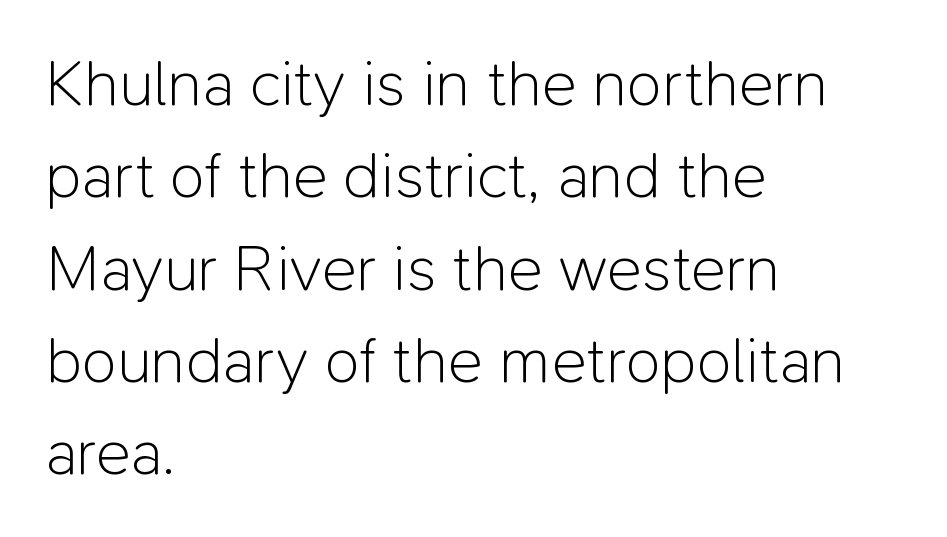
The image shows 65 px light sans-serif type, upright; set left-aligned, normal line spacing (1.42x), normal letter spacing, not underlined; low stroke contrast and a medium x-height.
